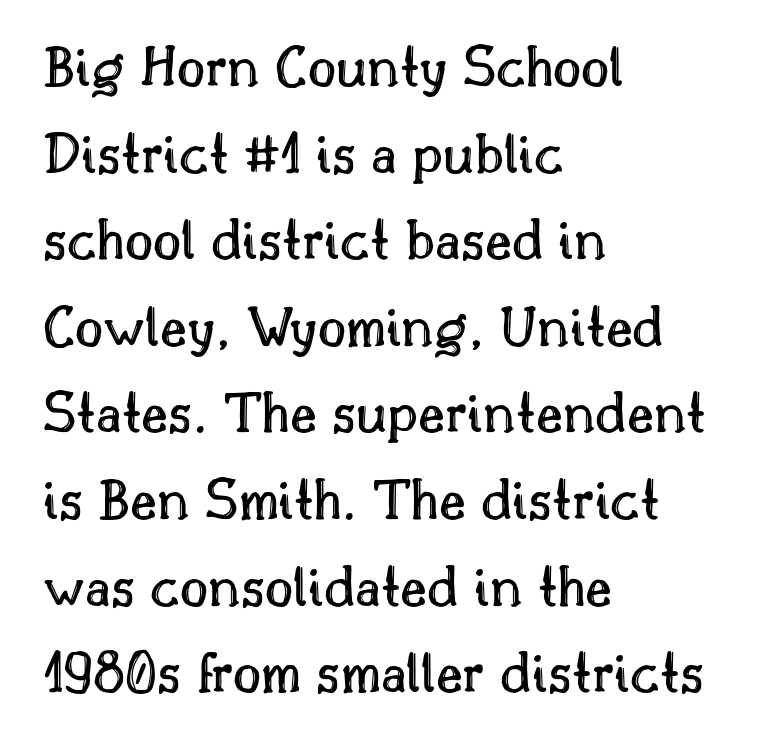
Quick note: not italic, upright. The typesetter chose a ragged-right arrangement here. Spacing verdict: proportional, widths tailored to each character. Default kerning and tracking; the words read as compact shapes. Only glyphs here, with clear space below each row. Vertical spacing — default.
